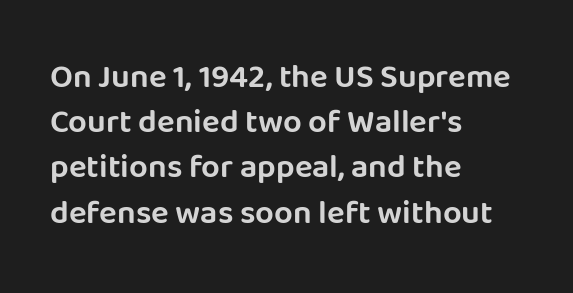
Q: Is the text italic (slanted)? A: No, it is upright.
Q: Is the typeface a serif or a sans-serif typeface? A: Sans-serif.
Q: Is the text underlined? A: No.
Q: How is the paragraph aligned? A: Left-aligned.
Q: Is the spacing between letters normal or unusually wide? A: Normal.
Q: Is the spacing between lines tight, normal or loose? A: Normal.
Q: Width (condensed, normal, or wide)? A: Normal.
Q: Stroke contrast? A: Low.
Q: x-height? A: Large.
Q: Monospaced? A: No.
